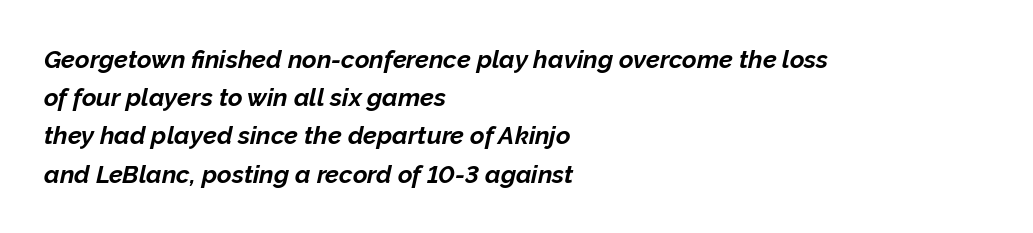
Q: Is the text bold? A: Yes.
Q: Is the text italic (slanted)? A: Yes, it leans right by about 12 degrees.
Q: Is the text underlined? A: No.
Q: How is the paragraph aligned? A: Left-aligned.
Q: Is the spacing between letters normal or unusually wide? A: Normal.
Q: Is the spacing between lines tight, normal or loose? A: Normal.
